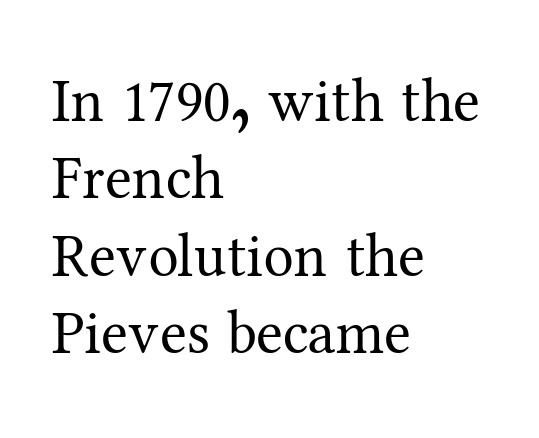
Q: Is the text bold? A: No.
Q: Is the text italic (slanted)? A: No, it is upright.
Q: Is the typeface a serif or a sans-serif typeface? A: Serif.
Q: Is the text underlined? A: No.
Q: How is the paragraph aligned? A: Left-aligned.
Q: Is the spacing between letters normal or unusually wide? A: Normal.
Q: Is the spacing between lines tight, normal or loose? A: Normal.
Q: Width (condensed, normal, or wide)? A: Normal.
Q: Stroke contrast? A: Medium.
Q: x-height? A: Medium.
Q: Monospaced? A: No.
